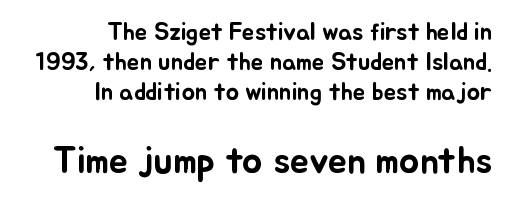
Q: Is the text italic (slanted)? A: No, it is upright.
Q: Is the text underlined? A: No.
Q: How is the paragraph aligned? A: Right-aligned.
Q: Is the spacing between letters normal or unusually wide? A: Normal.
Q: Which block of text is set in a larger size, the first (top) or the second (bottom)? A: The second (bottom) one.
Q: Width (condensed, normal, or wide)? A: Normal.
Q: Stroke contrast? A: Low.
Q: x-height? A: Small.
Q: Monospaced? A: No.
